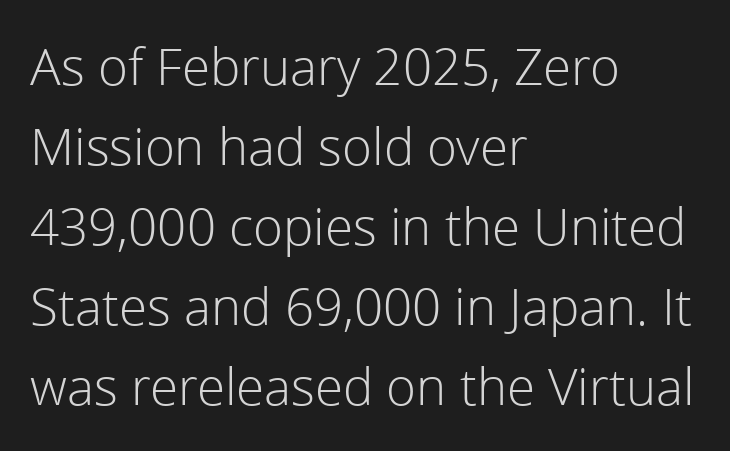
Notice how the passage keeps a crisp vertical edge on the left only. This is roman type, the default non-slanted kind. Descenders hang freely into open space. Regarding leading, the lines here are spaced in the standard way. Each word holds together tightly as a unit, with standard inter-letter gaps. Think of a printed novel: that variable character pitch is what you see here.
